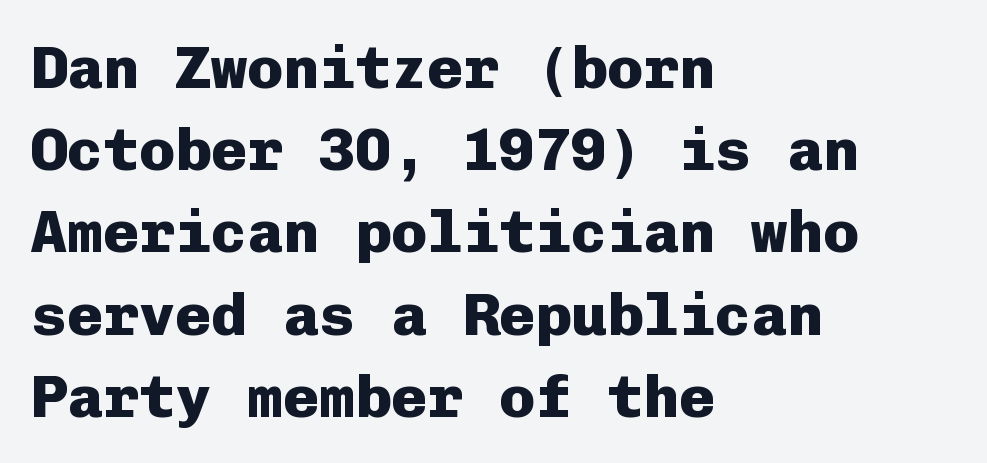
{"serif": "no", "italic": "no", "bold": "yes", "weight": "heavy", "width": "normal", "stroke_contrast": "low", "x_height": "medium", "monospaced": "yes", "underline": "no", "align": "left", "line_spacing": "normal", "line_spacing_ratio": 1.37, "letter_spacing": "normal", "letter_spacing_em": 0.0, "glyph_px": 60}
